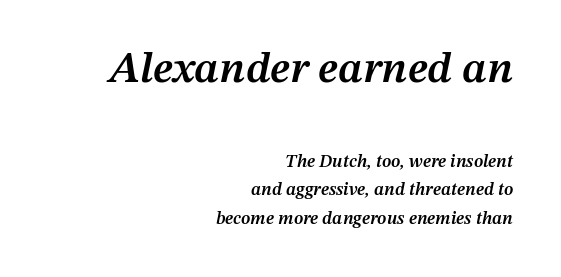
Compare the two chunks: the upper has the greater cap height. These lines are rendered in a variable-pitch font. The font's italic variant was chosen for this text. These lines are set flush right with a ragged left edge. Rows of type keep a routine distance in the vertical direction. The passage shown is not underscored anywhere.
